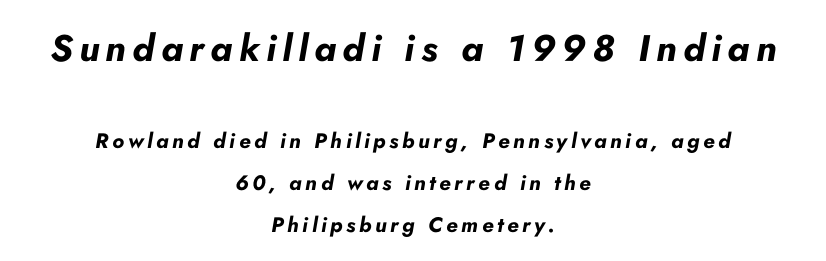
{"italic": "yes", "lean": "right", "slant_degrees": 10, "bold": "yes", "weight": "bold", "width": "normal", "stroke_contrast": "low", "x_height": "small", "monospaced": "no", "underline": "no", "align": "center", "line_spacing": "loose", "line_spacing_ratio": 2.0, "larger_block": "first", "size_ratio": 1.76, "glyph_px": 37}
